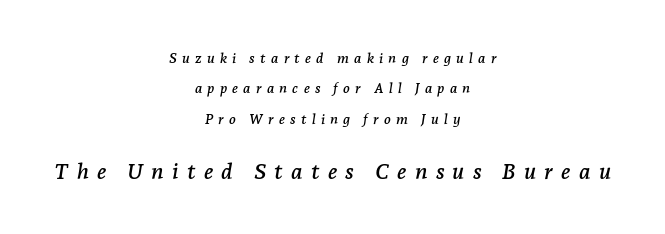
{"italic": "yes", "lean": "right", "slant_degrees": 7, "underline": "no", "align": "center", "line_spacing": "loose", "line_spacing_ratio": 2.17, "letter_spacing": "wide", "letter_spacing_em": 0.37, "larger_block": "second", "size_ratio": 1.57, "glyph_px": 22}
